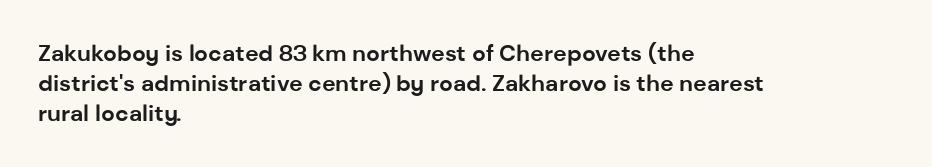
Designer's note — italics off, roman on. Clear beneath every line of the passage. Set as a true bold cut, around the 700 mark. How would I describe the line gaps? Plain and ordinary.
